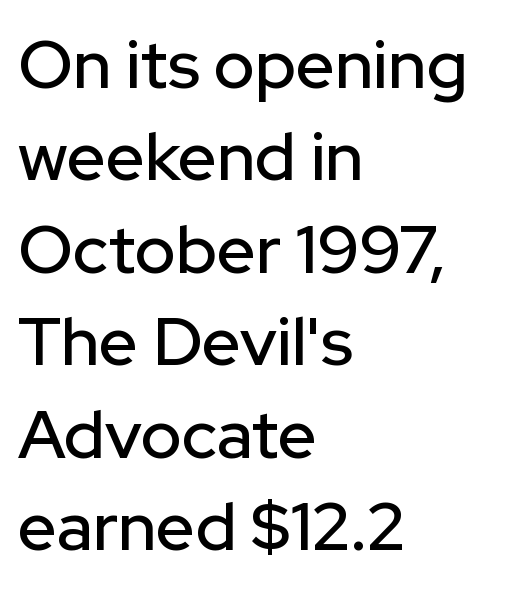
Layout note: lines flush left. The string is rendered with underlining switched off. Style check: upright. Evenly set lines give the paragraph a standard silhouette.
